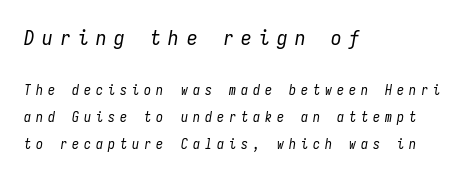
The image shows 21 px text type, italic (leaning right); set left-aligned, loose line spacing (1.92x), unusually wide letter spacing (+0.36 em), not underlined; the first (top) block is 1.5x larger.
